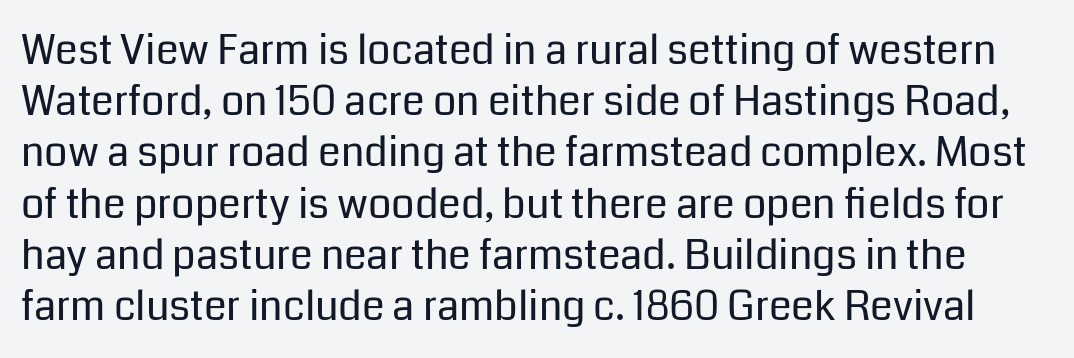
{"serif": "no", "italic": "no", "bold": "no", "weight": "regular", "width": "normal", "stroke_contrast": "low", "x_height": "medium", "monospaced": "no", "underline": "no", "line_spacing": "normal", "line_spacing_ratio": 1.25, "letter_spacing": "normal", "letter_spacing_em": 0.0, "glyph_px": 41}
